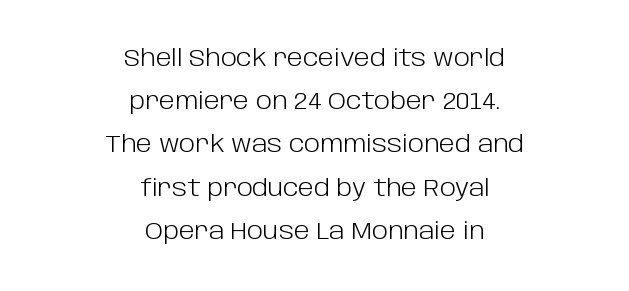
No heavy texture on the line: the type isn't bold. Check under the words: just untouched page. Is the letter spacing exaggerated? No — it looks like the ordinary default. Which margin do the lines hug? Neither — every line sits in the middle.
